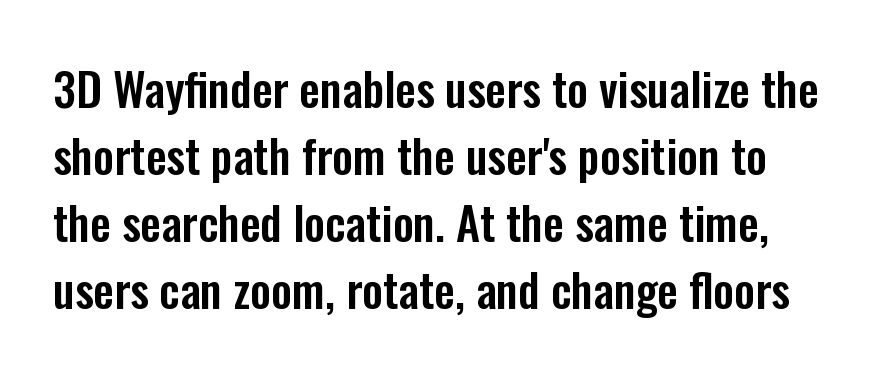
Q: Is the text italic (slanted)? A: No, it is upright.
Q: Is the typeface a serif or a sans-serif typeface? A: Sans-serif.
Q: Is the text underlined? A: No.
Q: Is the spacing between letters normal or unusually wide? A: Normal.
Q: Is the spacing between lines tight, normal or loose? A: Normal.
Q: Width (condensed, normal, or wide)? A: Condensed.
Q: Stroke contrast? A: Low.
Q: x-height? A: Medium.
Q: Monospaced? A: No.
